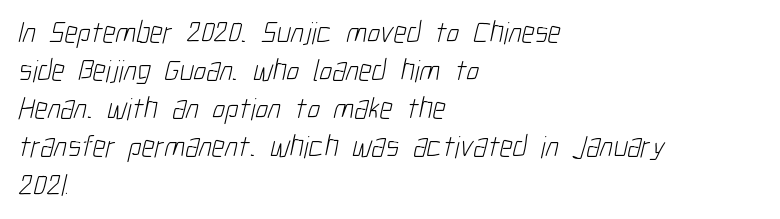
The image shows 31 px light, condensed sans-serif type; set left-aligned, line spacing 1.23x, normal letter spacing, not underlined; low stroke contrast and a medium x-height.
